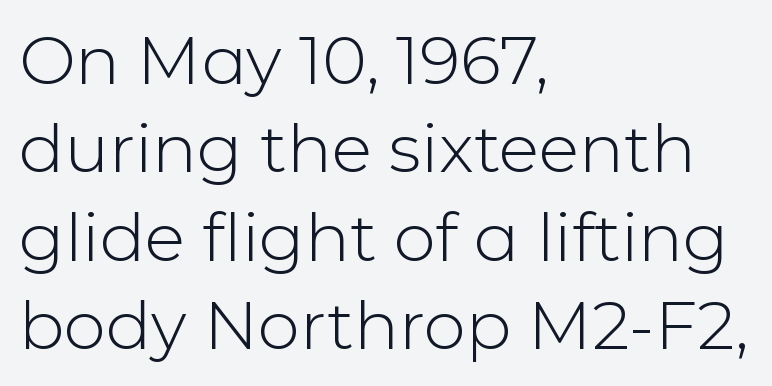
The image shows 67 px light sans-serif type, upright; set left-aligned, normal line spacing (1.32x), normal letter spacing, not underlined; low stroke contrast and a medium x-height.
